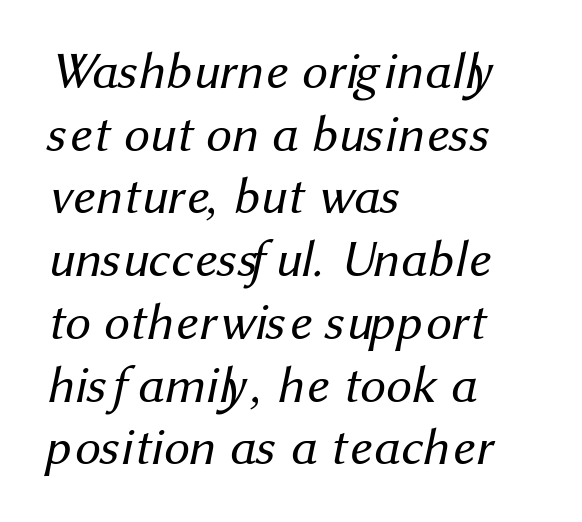
The image shows 51 px regular-weight sans-serif type; set left-aligned, line spacing 1.23x, normal letter spacing, not underlined; medium stroke contrast and a medium x-height.
